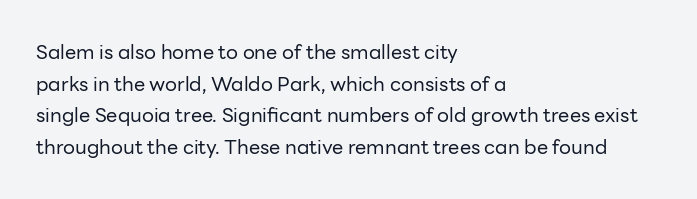
Teacher's note: observe the even left margin — that is flush-left alignment. The passage shown is not underscored anywhere. The rendering uses a moderate line-height, typical for paragraphs. Ascenders rise straight up at ninety degrees. Nobody touched the tracking dial on this one.
